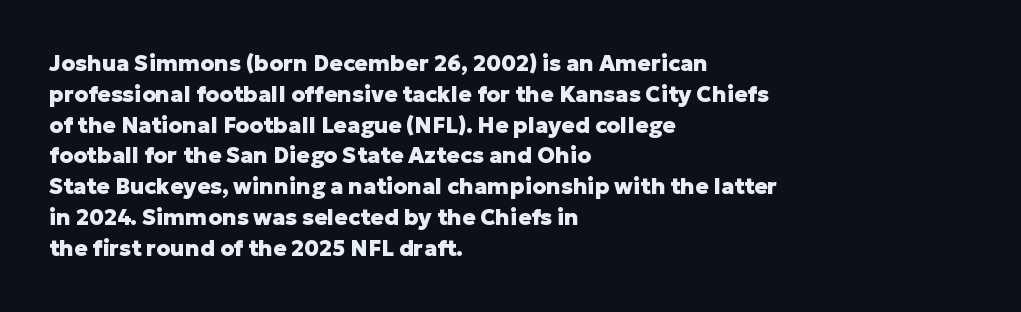
Q: Is the text bold? A: Yes.
Q: Is the text italic (slanted)? A: No, it is upright.
Q: Is the text underlined? A: No.
Q: How is the paragraph aligned? A: Left-aligned.
Q: Is the spacing between letters normal or unusually wide? A: Normal.
Q: Is the spacing between lines tight, normal or loose? A: Normal.
